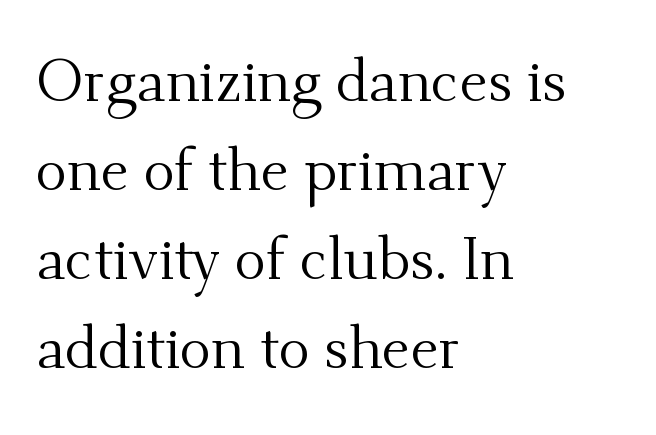
The image shows 59 px regular-weight serif type, upright; set left-aligned, normal line spacing (1.51x), normal letter spacing, not underlined; medium stroke contrast and a small x-height.
